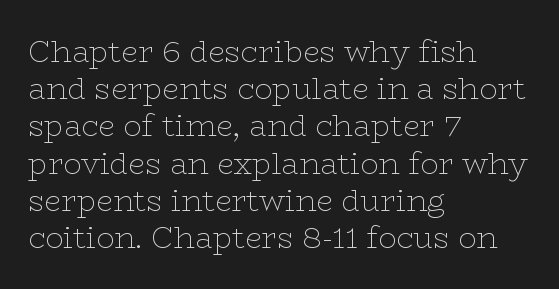
The letters carry serifs — small finishing strokes at the ends of their stems. Characters remain perfectly vertical along every line. Here the designer chose a conventional face with non-uniform glyph widths. Stem width sits at or under what a default text font uses. The setting favours the left margin, as ordinary paragraphs usually do.
